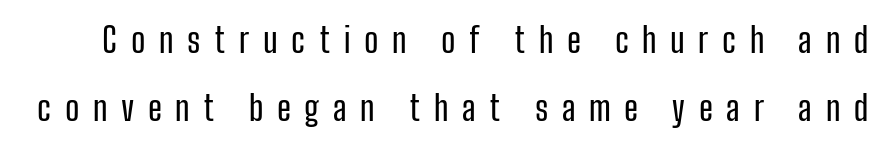
Q: Is the text italic (slanted)? A: No, it is upright.
Q: Is the typeface a serif or a sans-serif typeface? A: Sans-serif.
Q: Is the text underlined? A: No.
Q: Is the spacing between letters normal or unusually wide? A: Unusually wide.
Q: Is the spacing between lines tight, normal or loose? A: Loose.
Q: Width (condensed, normal, or wide)? A: Condensed.
Q: Stroke contrast? A: Low.
Q: x-height? A: Medium.
Q: Monospaced? A: No.
